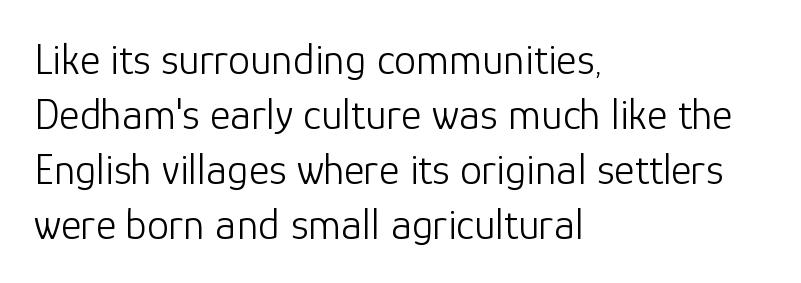
This sample keeps an unexceptional amount of space between lines. Typeset ragged right — the left edge is the straight one. The letters stand straight up with perfectly vertical stems. This sample has the flowing, uneven cadence of proportional lettering. Glyph-to-glyph distance matches everyday printed text. Nothing heavy about these letters — not bold at all.
